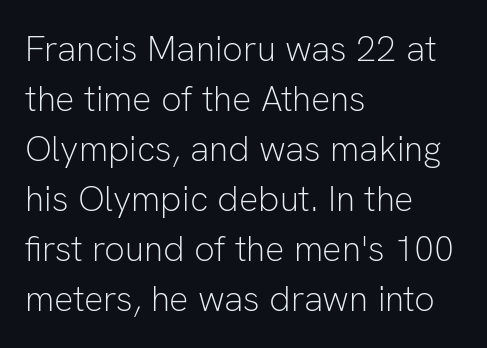
If you drew a ruler down the left edge, every line would touch it. The strip under each line holds only bare page. It's the straight-up-and-down kind of type. How are the letters spaced? Ordinarily, with no added tracking. Look at the bottom of the vertical strokes: they stop flat, with no serifs.
